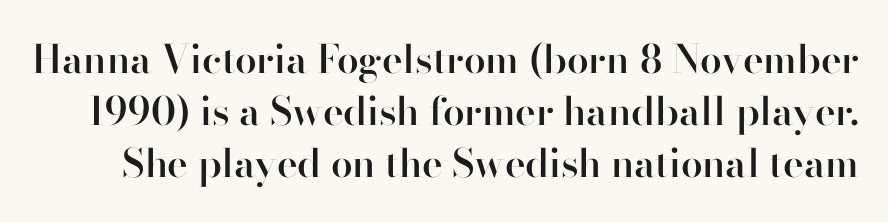
The image shows 39 px semibold sans-serif type, upright; set normal line spacing (1.33x), normal letter spacing, not underlined; high stroke contrast and a small x-height.
